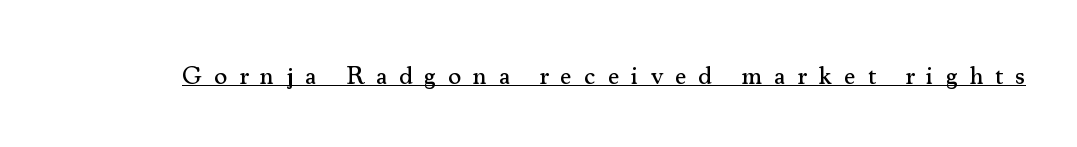
Q: Is the text italic (slanted)? A: No, it is upright.
Q: Is the text underlined? A: Yes.
Q: Is the spacing between letters normal or unusually wide? A: Unusually wide.
